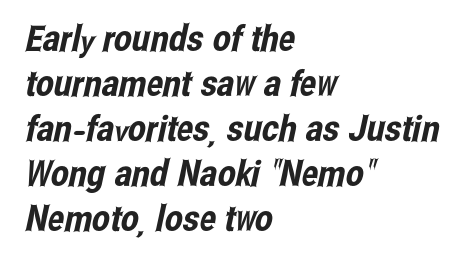
{"serif": "no", "width": "condensed", "stroke_contrast": "low", "x_height": "medium", "monospaced": "no", "underline": "no", "align": "left", "line_spacing": "normal", "line_spacing_ratio": 1.25, "letter_spacing": "normal", "letter_spacing_em": 0.0, "glyph_px": 36}
